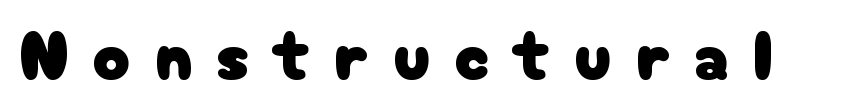
Q: Is the text italic (slanted)? A: No, it is upright.
Q: Is the typeface a serif or a sans-serif typeface? A: Sans-serif.
Q: Is the text underlined? A: No.
Q: Is the spacing between letters normal or unusually wide? A: Unusually wide.
Q: Width (condensed, normal, or wide)? A: Normal.
Q: Stroke contrast? A: Low.
Q: x-height? A: Medium.
Q: Monospaced? A: No.
